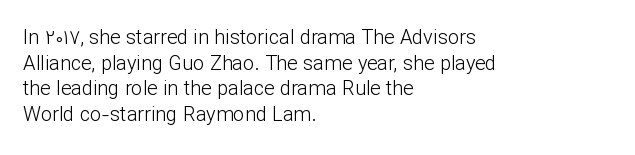
The image shows 20 px text type, upright; set left-aligned, normal line spacing (1.28x), normal letter spacing, not underlined.
